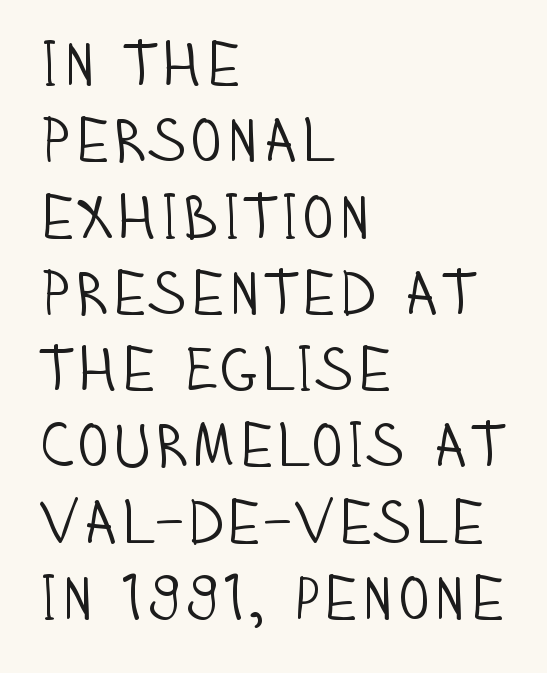
The image shows 62 px light, condensed sans-serif type, upright; set left-aligned, line spacing 1.23x, normal letter spacing, not underlined; low stroke contrast and a large x-height.
